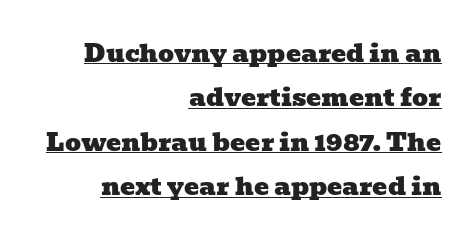
Horizontally, the lines are justified to the trailing edge only. Caption: lettering with a line underneath. There is no visible air inserted between adjacent glyphs.
